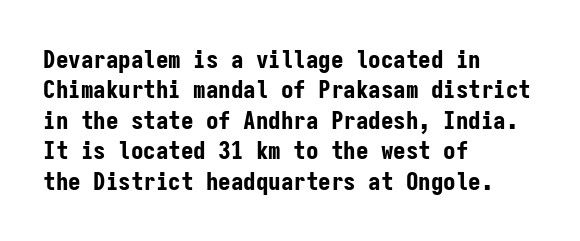
The image shows 25 px bold type, upright; set left-aligned, line spacing 1.22x, normal letter spacing, not underlined.
